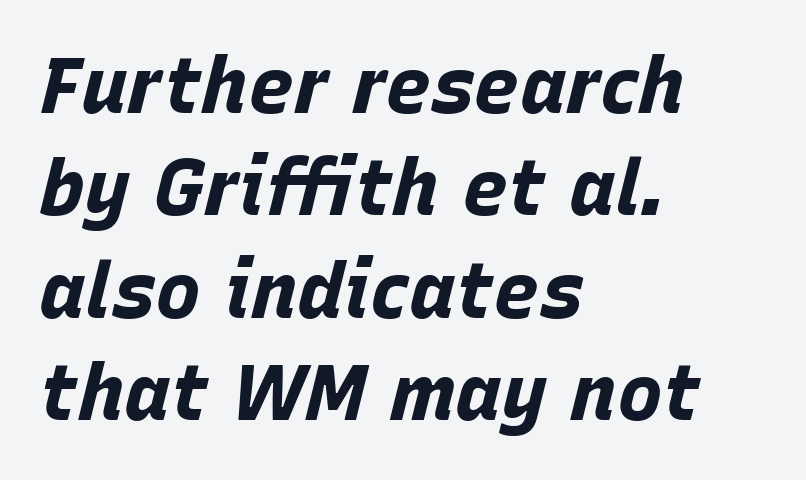
{"italic": "yes", "lean": "right", "slant_degrees": 15, "bold": "yes", "weight": "bold", "width": "normal", "stroke_contrast": "low", "x_height": "large", "monospaced": "no", "underline": "no", "align": "left", "line_spacing": "normal", "line_spacing_ratio": 1.33, "letter_spacing": "normal", "letter_spacing_em": 0.0, "glyph_px": 77}
